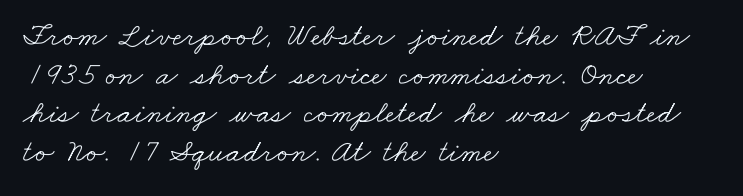
These lines are set flush left with a ragged right edge. The weight would be labelled regular, book, light, or lighter still. This sample has the flowing, uneven cadence of proportional lettering. Observe the ordinary spacing: letters are neighbours, not strangers. This is serif lettering, the kind often seen in printed books. The passage shown is not underscored anywhere.
